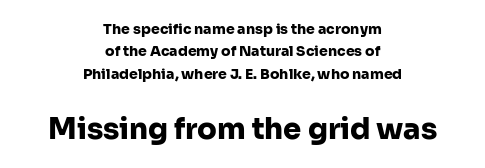
This sample keeps an unexceptional amount of space between lines. Summary of weight: heavy, a full bold. Observe the ordinary spacing: letters are neighbours, not strangers. Nope, no serifs anywhere on these letters. The lettering stays uniformly vertical, giving the passage a roman look.
